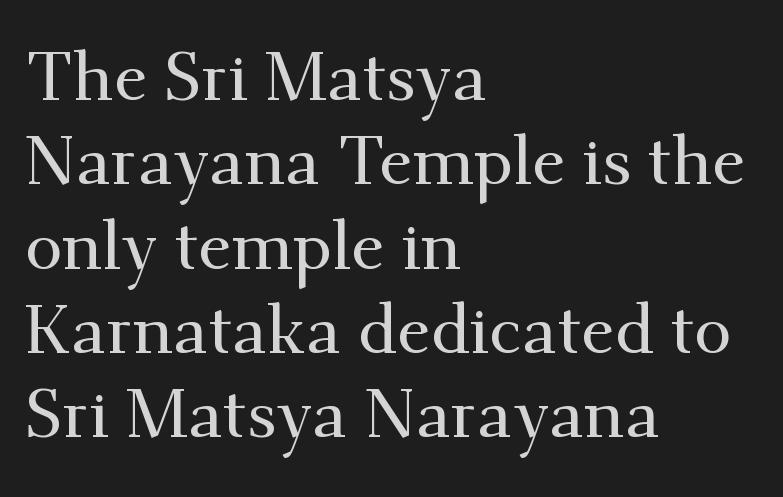
The image shows 68 px serif type, upright; set left-aligned, line spacing 1.24x, normal letter spacing, not underlined; medium stroke contrast and a small x-height.
